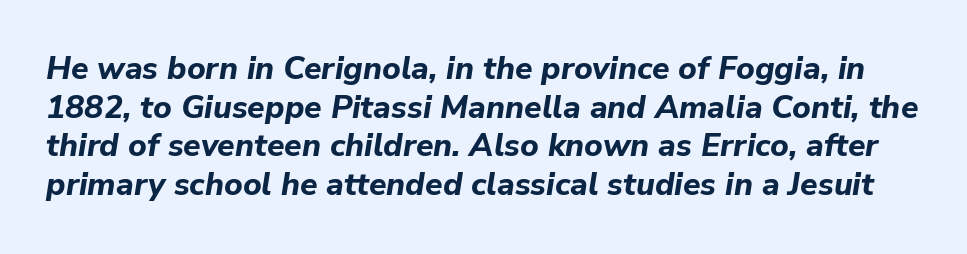
Clear beneath every line of the passage. Is the letter spacing exaggerated? No — it looks like the ordinary default. The rendering uses natural spacing where letterforms have individual widths. These words are printed bold, with thick strokes throughout.
